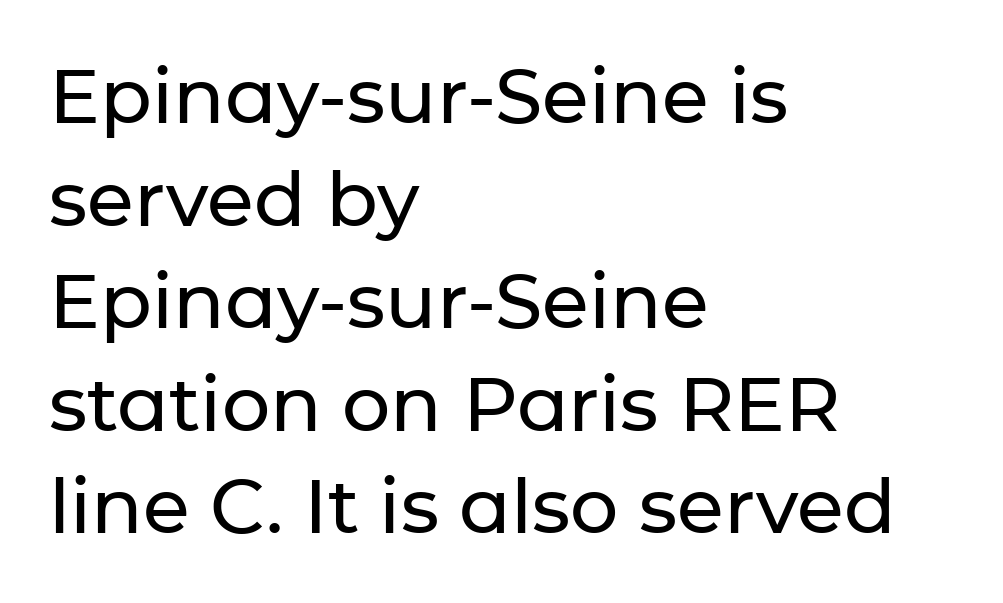
The image shows 76 px sans-serif type, upright; set left-aligned, normal line spacing (1.35x), normal letter spacing, not underlined; low stroke contrast and a medium x-height.
